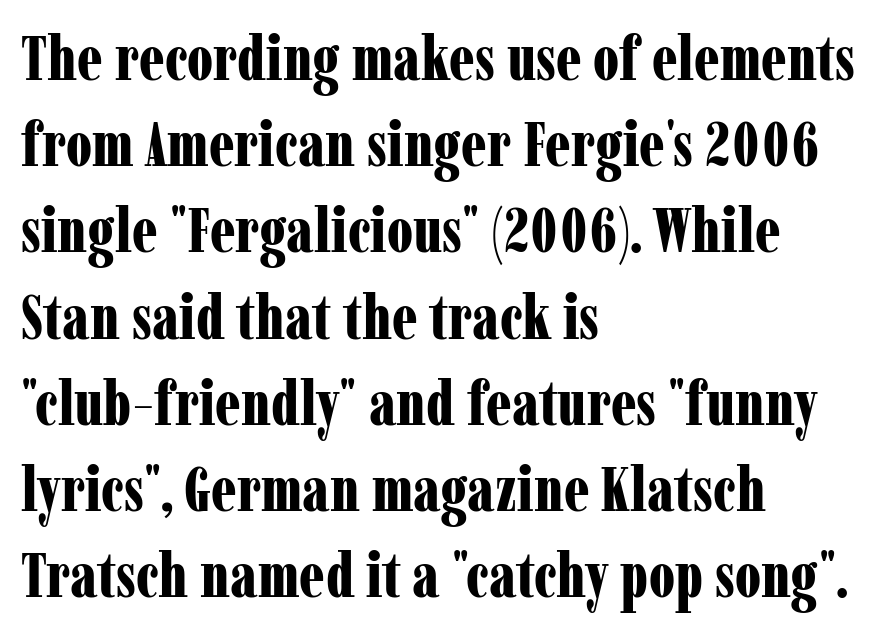
The image shows 62 px bold, condensed serif type, upright; set left-aligned, normal line spacing (1.39x), normal letter spacing, not underlined; low stroke contrast and a medium x-height.
